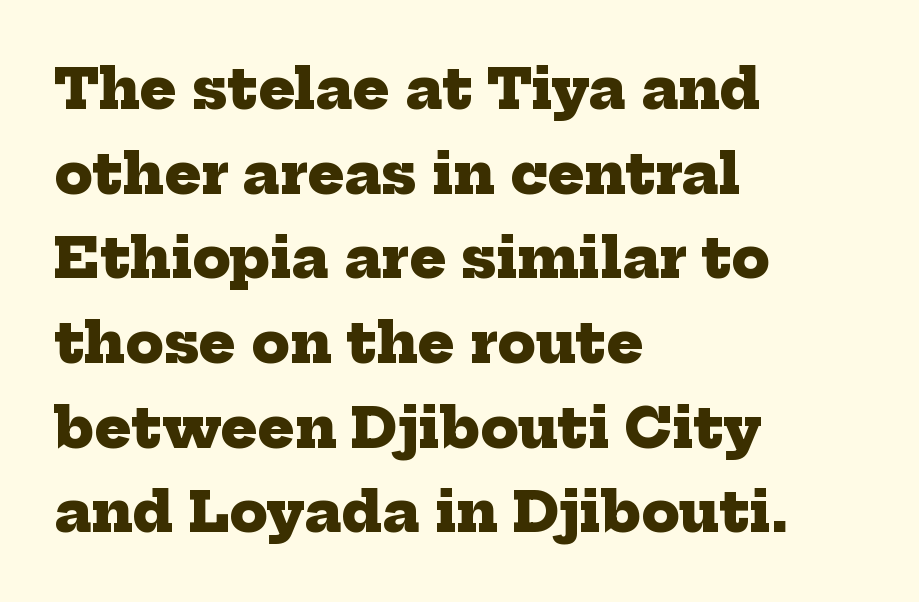
The image shows 55 px heavy serif type; set left-aligned, normal line spacing (1.54x), normal letter spacing, not underlined; low stroke contrast and a medium x-height.
